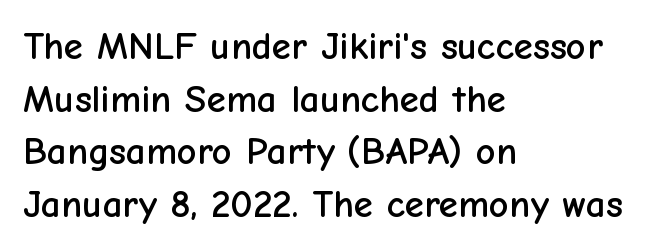
The image shows 39 px sans-serif type, upright; set left-aligned, normal line spacing (1.35x), normal letter spacing, not underlined; low stroke contrast and a medium x-height.
